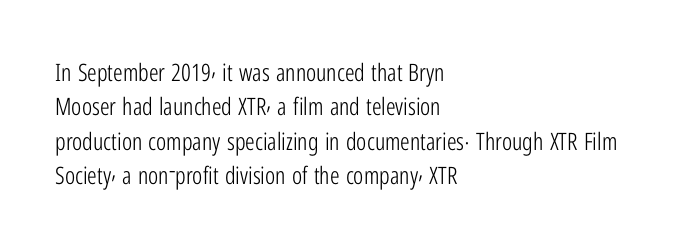
Vertical stems look standard width or narrower in stroke. Default kerning and tracking; the words read as compact shapes. These lines are set flush left with a ragged right edge. The baseline area is clear.
